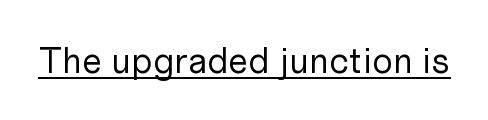
Q: Is the text bold? A: No.
Q: Is the text italic (slanted)? A: No, it is upright.
Q: Is the typeface a serif or a sans-serif typeface? A: Sans-serif.
Q: Is the text underlined? A: Yes.
Q: Is the spacing between letters normal or unusually wide? A: Normal.
Q: Width (condensed, normal, or wide)? A: Normal.
Q: Stroke contrast? A: Low.
Q: x-height? A: Medium.
Q: Monospaced? A: No.
